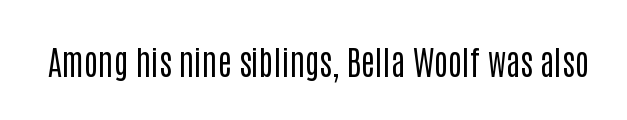
The image shows 33 px regular-weight, condensed sans-serif type, upright; set normal letter spacing, not underlined; low stroke contrast and a large x-height.
